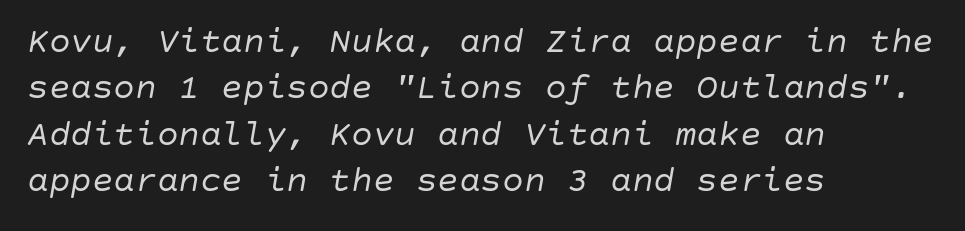
{"italic": "yes", "lean": "right", "slant_degrees": 10, "bold": "no", "weight": "regular", "width": "normal", "stroke_contrast": "low", "x_height": "large", "underline": "no", "align": "left", "line_spacing": "normal", "line_spacing_ratio": 1.29, "letter_spacing": "normal", "letter_spacing_em": 0.0, "glyph_px": 36}
